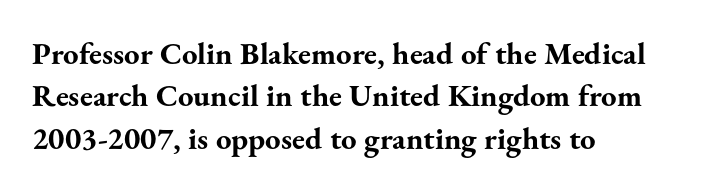
A dark, heavy texture on the line: the type is bold. The face used here is seriffed, in the tradition of book romans. Do the characters align in a grid? No, the font is proportional. The passage is arranged the way most books set body copy — flush left. The gaps between neighbouring characters are ordinary and unremarkable. The letters stand upright; this is a roman face.
